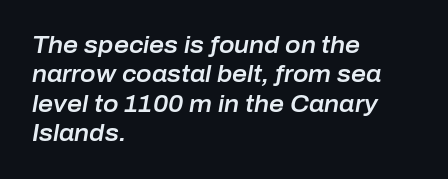
The image shows 23 px text type, italic (leaning right); set left-aligned, normal line spacing (1.28x), normal letter spacing, not underlined.
